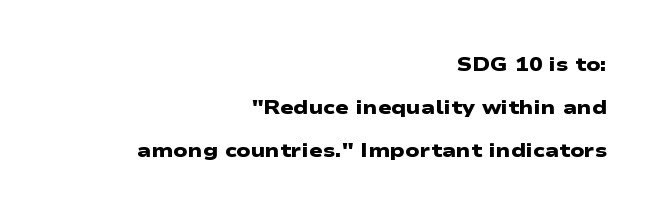
Q: Is the text bold? A: Yes.
Q: Is the text underlined? A: No.
Q: How is the paragraph aligned? A: Right-aligned.
Q: Is the spacing between letters normal or unusually wide? A: Normal.
Q: Is the spacing between lines tight, normal or loose? A: Loose.
